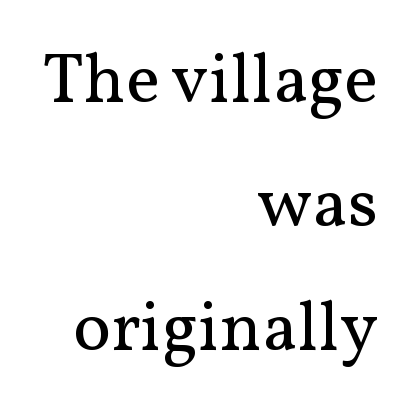
{"serif": "yes", "italic": "no", "bold": "no", "weight": "regular", "width": "normal", "stroke_contrast": "medium", "x_height": "medium", "monospaced": "no", "underline": "no", "align": "right", "line_spacing_ratio": 1.75, "letter_spacing": "normal", "letter_spacing_em": 0.0, "glyph_px": 71}
